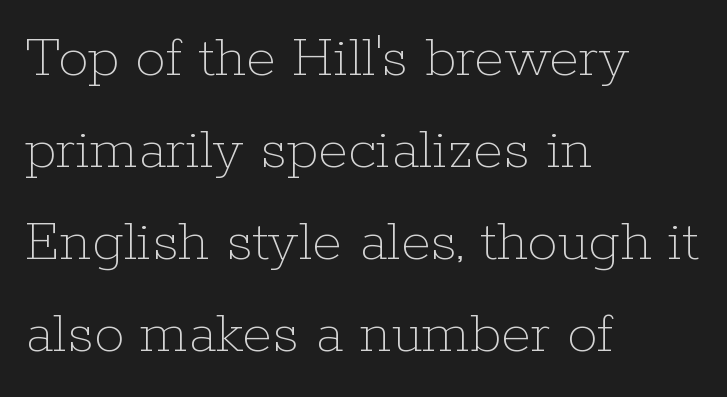
The image shows 61 px thin type, upright; set left-aligned, normal line spacing (1.51x), normal letter spacing, not underlined; low stroke contrast and a medium x-height.
